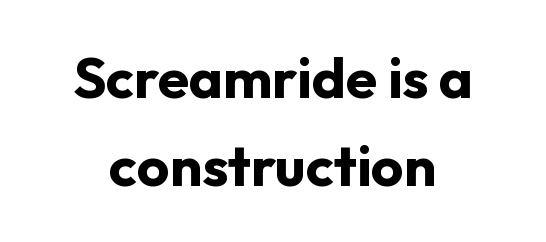
{"serif": "no", "italic": "no", "bold": "yes", "weight": "bold", "width": "normal", "stroke_contrast": "low", "x_height": "medium", "monospaced": "no", "underline": "no", "line_spacing": "normal", "line_spacing_ratio": 1.54, "letter_spacing": "normal", "letter_spacing_em": 0.0, "glyph_px": 57}
